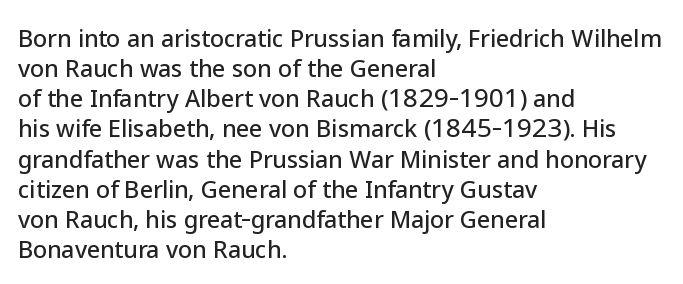
{"italic": "no", "underline": "no", "align": "left", "line_spacing": "normal", "line_spacing_ratio": 1.31, "letter_spacing": "normal", "letter_spacing_em": 0.0, "glyph_px": 23}
